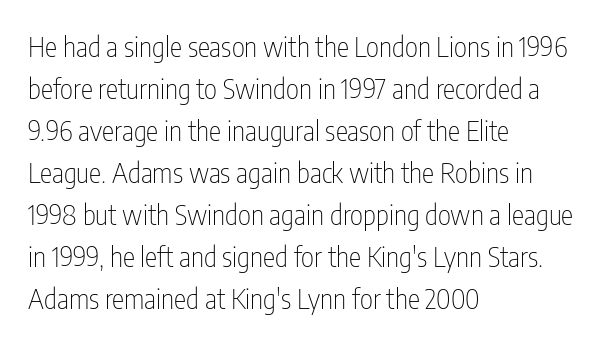
Q: Is the text bold? A: No.
Q: Is the text italic (slanted)? A: No, it is upright.
Q: Is the typeface a serif or a sans-serif typeface? A: Sans-serif.
Q: Is the text underlined? A: No.
Q: How is the paragraph aligned? A: Left-aligned.
Q: Is the spacing between letters normal or unusually wide? A: Normal.
Q: Is the spacing between lines tight, normal or loose? A: Normal.
Q: Width (condensed, normal, or wide)? A: Condensed.
Q: Stroke contrast? A: Low.
Q: x-height? A: Medium.
Q: Monospaced? A: No.
